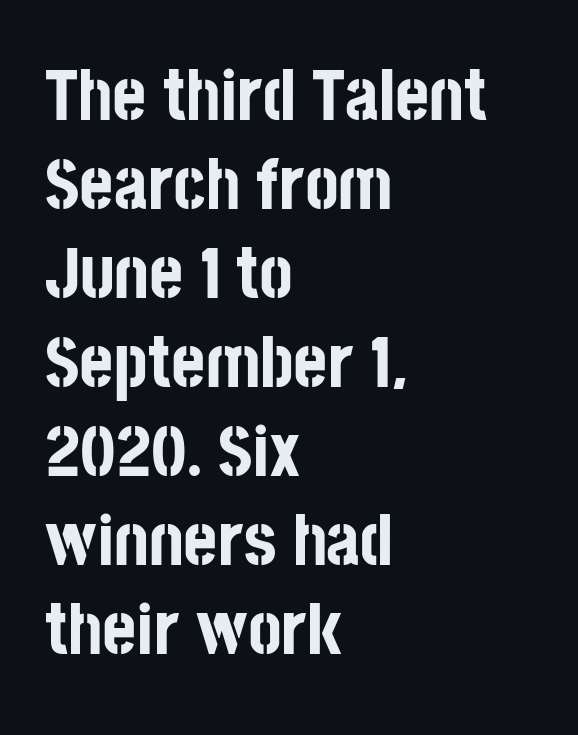
The image shows 73 px bold, condensed sans-serif type, upright; set left-aligned, line spacing 1.22x, normal letter spacing, not underlined; low stroke contrast and a large x-height.
